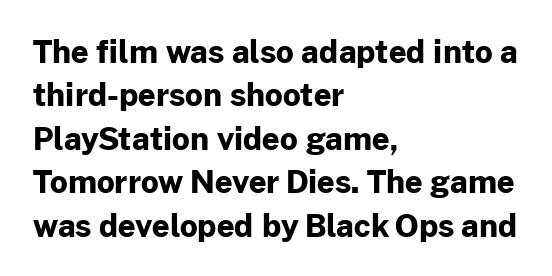
The image shows 31 px bold sans-serif type, upright; set left-aligned, normal line spacing (1.4x), normal letter spacing, not underlined; low stroke contrast and a medium x-height.
